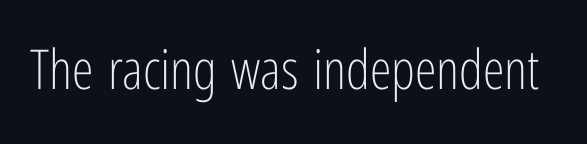
{"serif": "no", "italic": "no", "bold": "no", "weight": "light", "width": "condensed", "stroke_contrast": "low", "x_height": "medium", "monospaced": "no", "underline": "no", "letter_spacing": "normal", "letter_spacing_em": 0.0, "glyph_px": 55}
